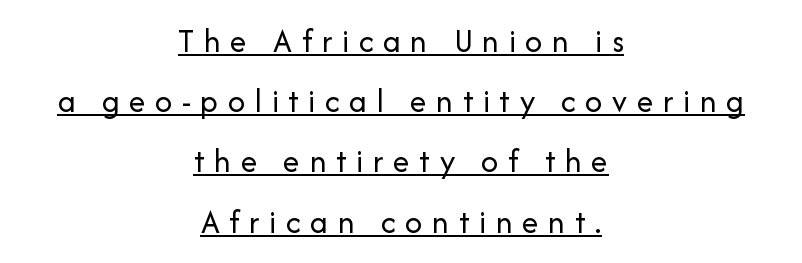
{"serif": "no", "italic": "no", "bold": "no", "weight": "regular", "width": "normal", "stroke_contrast": "low", "x_height": "medium", "monospaced": "no", "underline": "yes", "align": "center", "line_spacing_ratio": 1.77, "letter_spacing": "wide", "letter_spacing_em": 0.28, "glyph_px": 34}
